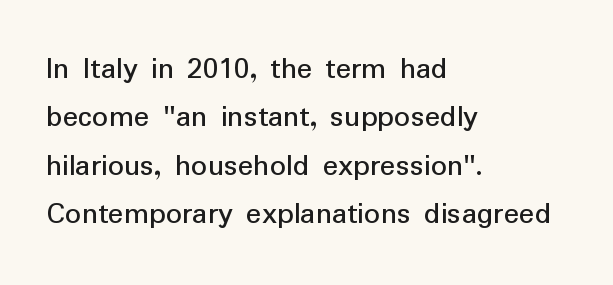
Q: Is the text bold? A: No.
Q: Is the text italic (slanted)? A: No, it is upright.
Q: Is the typeface a serif or a sans-serif typeface? A: Sans-serif.
Q: Is the text underlined? A: No.
Q: How is the paragraph aligned? A: Left-aligned.
Q: Is the spacing between letters normal or unusually wide? A: Normal.
Q: Is the spacing between lines tight, normal or loose? A: Normal.
Q: Width (condensed, normal, or wide)? A: Normal.
Q: Stroke contrast? A: Low.
Q: x-height? A: Medium.
Q: Monospaced? A: No.
